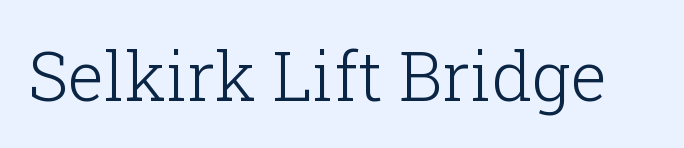
Students, note that the glyphs here touch the page at normal intervals. Looks like regular typesetting: each glyph gets only the width it needs. You can tell from the footed stems that serif type was used. Characters remain perfectly vertical along every line. Stems and bowls with no extra thickness — not bold. No word sits above an underline.
